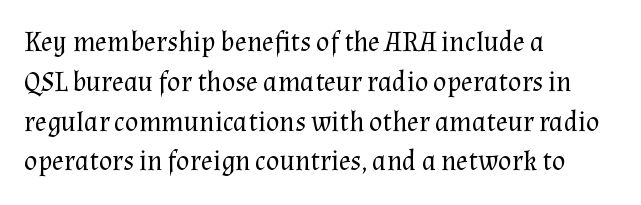
{"italic": "no", "bold": "no", "weight": "regular", "width": "normal", "stroke_contrast": "medium", "x_height": "medium", "monospaced": "no", "underline": "no", "align": "left", "line_spacing": "normal", "line_spacing_ratio": 1.42, "letter_spacing": "normal", "letter_spacing_em": 0.0, "glyph_px": 28}
